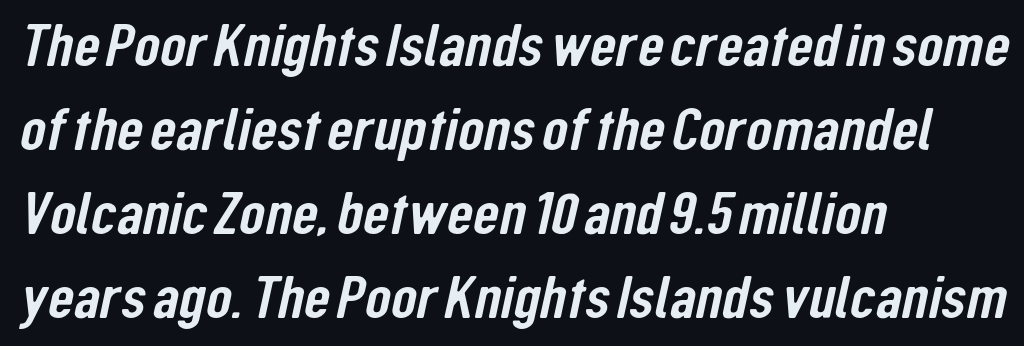
Q: Is the typeface a serif or a sans-serif typeface? A: Sans-serif.
Q: Is the text underlined? A: No.
Q: How is the paragraph aligned? A: Left-aligned.
Q: Is the spacing between letters normal or unusually wide? A: Normal.
Q: Is the spacing between lines tight, normal or loose? A: Normal.
Q: Width (condensed, normal, or wide)? A: Condensed.
Q: Stroke contrast? A: Low.
Q: x-height? A: Medium.
Q: Monospaced? A: No.
